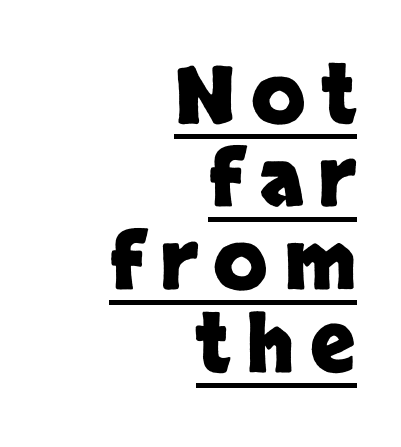
Grotesque or geometric, the face here clearly has no serifs. The typesetter chose a ragged-left arrangement here. The face used here is proportionally spaced, like ordinary book or web type. This rendering features underlined lettering. This sample uses an upright cut, with every glyph sitting square on the baseline. These lines carry a lot of weight — the face is fully bold.
